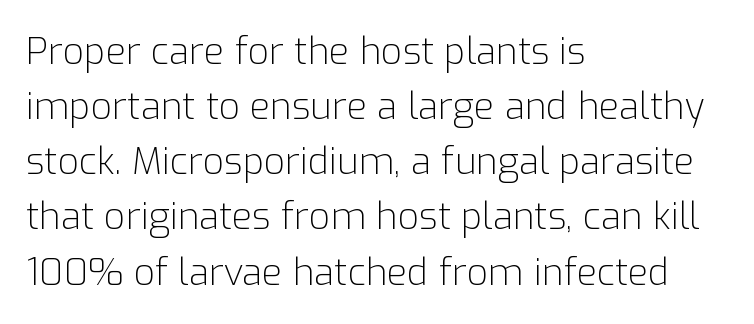
{"serif": "no", "italic": "no", "bold": "no", "weight": "light", "width": "normal", "stroke_contrast": "low", "x_height": "medium", "monospaced": "no", "underline": "no", "align": "left", "line_spacing": "normal", "line_spacing_ratio": 1.49, "letter_spacing": "normal", "letter_spacing_em": 0.0, "glyph_px": 37}
